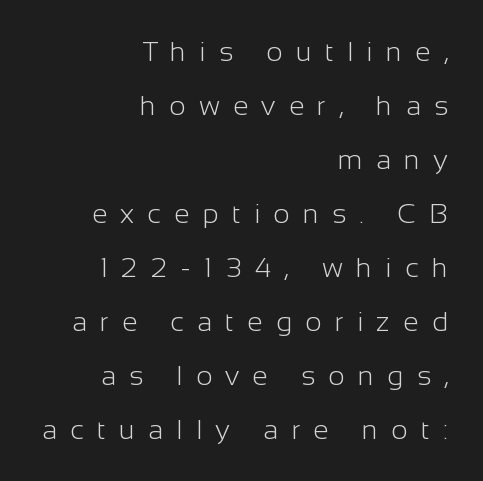
Q: Is the text bold? A: No.
Q: Is the text italic (slanted)? A: No, it is upright.
Q: Is the typeface a serif or a sans-serif typeface? A: Sans-serif.
Q: Is the text underlined? A: No.
Q: How is the paragraph aligned? A: Right-aligned.
Q: Is the spacing between letters normal or unusually wide? A: Unusually wide.
Q: Is the spacing between lines tight, normal or loose? A: Loose.
Q: Width (condensed, normal, or wide)? A: Normal.
Q: Stroke contrast? A: Low.
Q: x-height? A: Medium.
Q: Monospaced? A: No.
